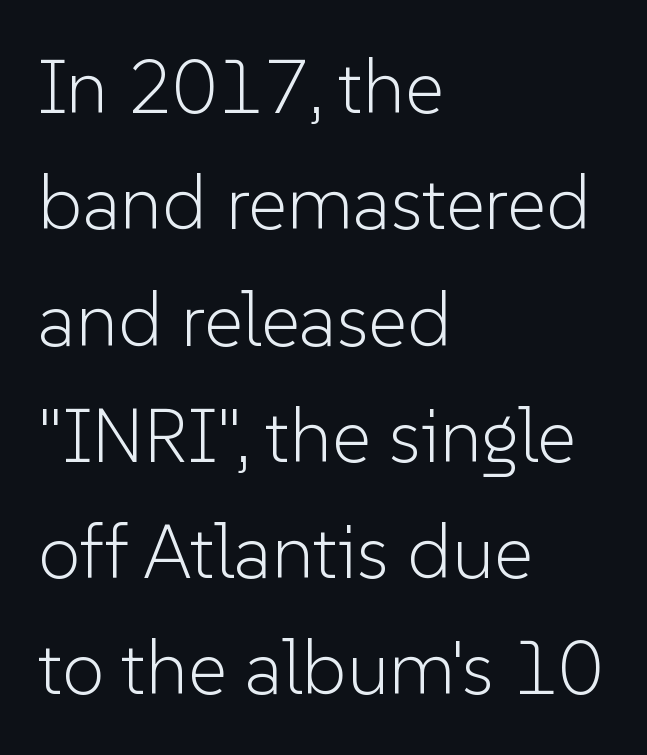
Classification — sans serif. The cut favours lightness, reaching ordinary text weight at its darkest. The specimen omits any rule beneath the text block's lines. Where is the straight margin? On the left.
